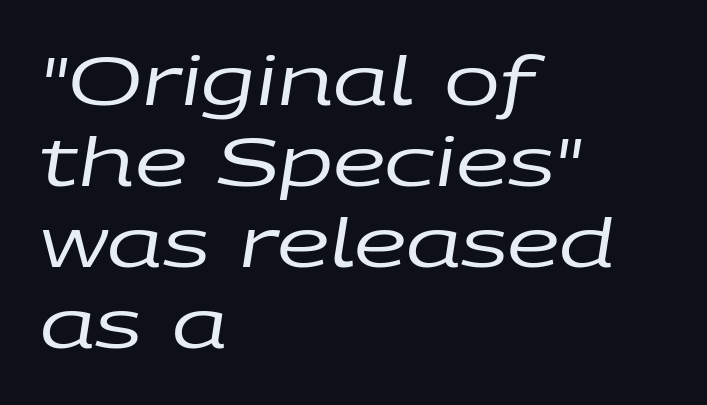
The image shows 67 px regular-weight, wide type, italic (leaning right); set left-aligned, line spacing 1.21x, normal letter spacing, not underlined; low stroke contrast and a large x-height.
